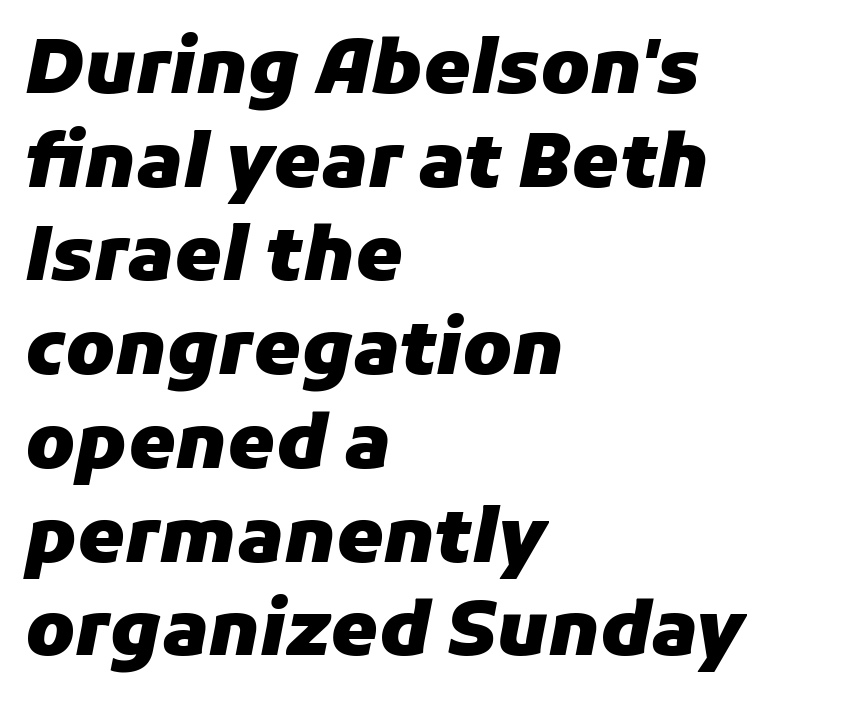
{"italic": "yes", "lean": "right", "slant_degrees": 11, "bold": "yes", "weight": "heavy", "width": "normal", "stroke_contrast": "low", "x_height": "medium", "monospaced": "no", "underline": "no", "align": "left", "line_spacing": "normal", "line_spacing_ratio": 1.25, "letter_spacing": "normal", "letter_spacing_em": 0.0, "glyph_px": 75}
